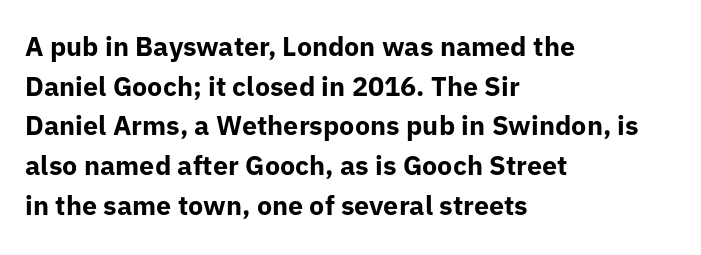
{"italic": "no", "bold": "yes", "underline": "no", "align": "left", "line_spacing": "normal", "line_spacing_ratio": 1.47, "letter_spacing": "normal", "letter_spacing_em": 0.0, "glyph_px": 27}
